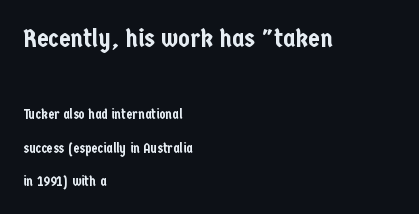
Q: Is the text italic (slanted)? A: No, it is upright.
Q: Is the text underlined? A: No.
Q: How is the paragraph aligned? A: Left-aligned.
Q: Is the spacing between letters normal or unusually wide? A: Normal.
Q: Is the spacing between lines tight, normal or loose? A: Loose.
Q: Which block of text is set in a larger size, the first (top) or the second (bottom)? A: The first (top) one.
